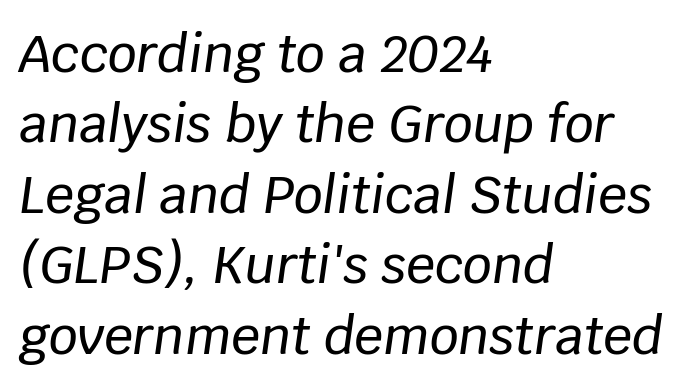
{"italic": "yes", "lean": "right", "slant_degrees": 8, "width": "normal", "stroke_contrast": "low", "x_height": "large", "monospaced": "no", "underline": "no", "align": "left", "line_spacing": "normal", "line_spacing_ratio": 1.38, "letter_spacing": "normal", "letter_spacing_em": 0.0, "glyph_px": 51}
